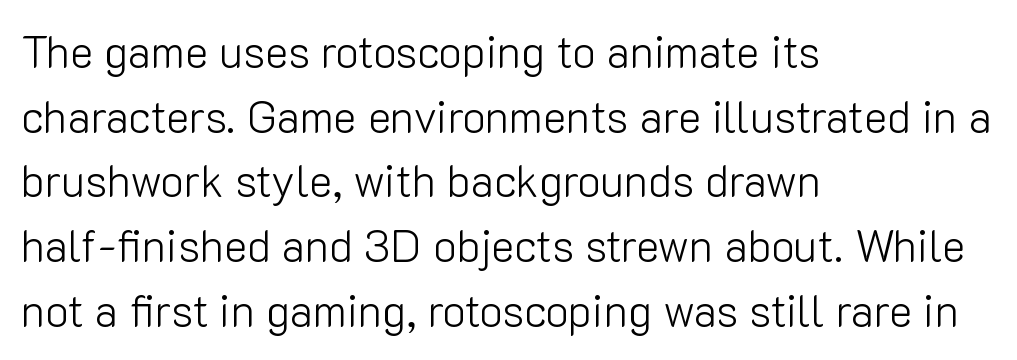
Q: Is the text bold? A: No.
Q: Is the text italic (slanted)? A: No, it is upright.
Q: Is the typeface a serif or a sans-serif typeface? A: Sans-serif.
Q: Is the text underlined? A: No.
Q: How is the paragraph aligned? A: Left-aligned.
Q: Is the spacing between letters normal or unusually wide? A: Normal.
Q: Is the spacing between lines tight, normal or loose? A: Normal.
Q: Width (condensed, normal, or wide)? A: Normal.
Q: Stroke contrast? A: Low.
Q: x-height? A: Medium.
Q: Monospaced? A: No.
